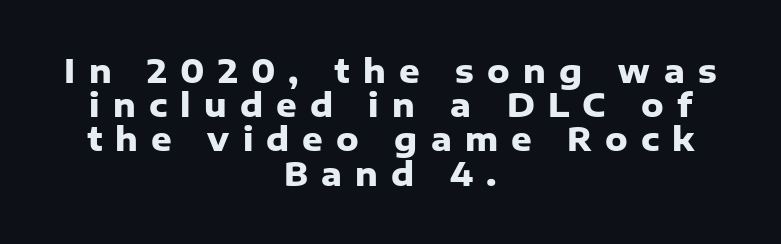
Q: Is the text bold? A: Yes.
Q: Is the text italic (slanted)? A: No, it is upright.
Q: Is the typeface a serif or a sans-serif typeface? A: Sans-serif.
Q: Is the text underlined? A: No.
Q: How is the paragraph aligned? A: Centered.
Q: Is the spacing between letters normal or unusually wide? A: Unusually wide.
Q: Is the spacing between lines tight, normal or loose? A: Tight.
Q: Width (condensed, normal, or wide)? A: Normal.
Q: Stroke contrast? A: Low.
Q: x-height? A: Medium.
Q: Monospaced? A: No.
